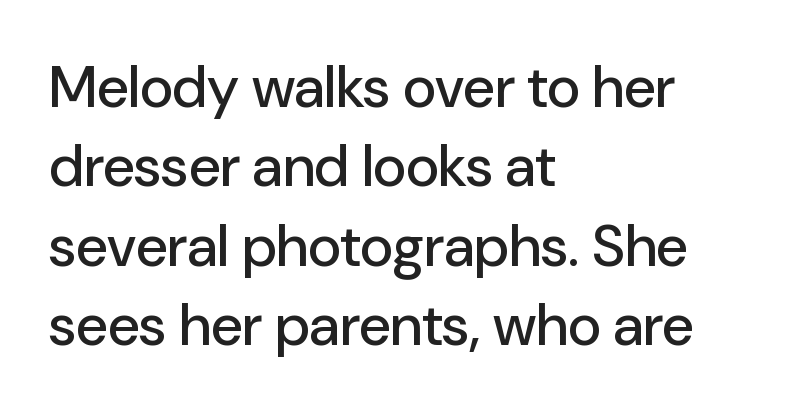
Note the varied advance widths — an 'i' is clearly narrower than an 'm'. The characters display no serif detailing; their extremities are plain. The space beneath each line is pristine and unruled. Evenly set lines give the paragraph a standard silhouette. The setting favours the left margin, as ordinary paragraphs usually do. Italic: no, the glyphs are upright roman.
